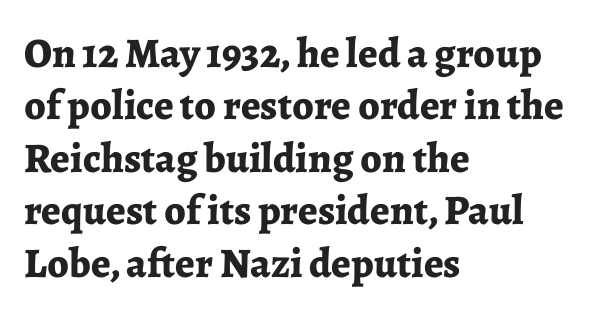
{"serif": "yes", "italic": "no", "bold": "yes", "weight": "bold", "width": "normal", "stroke_contrast": "low", "x_height": "medium", "monospaced": "no", "underline": "no", "align": "left", "line_spacing": "normal", "line_spacing_ratio": 1.25, "letter_spacing": "normal", "letter_spacing_em": 0.0, "glyph_px": 42}
